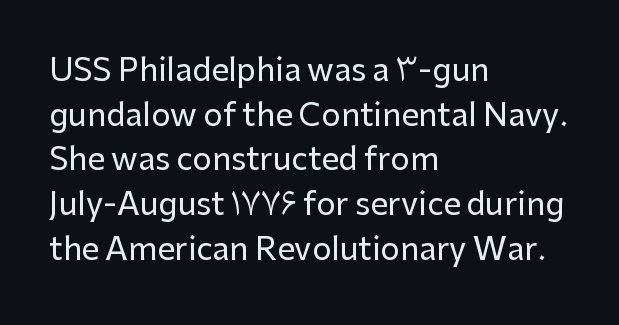
Q: Is the text italic (slanted)? A: No, it is upright.
Q: Is the typeface a serif or a sans-serif typeface? A: Sans-serif.
Q: Is the text underlined? A: No.
Q: How is the paragraph aligned? A: Left-aligned.
Q: Is the spacing between letters normal or unusually wide? A: Normal.
Q: Is the spacing between lines tight, normal or loose? A: Normal.
Q: Width (condensed, normal, or wide)? A: Normal.
Q: Stroke contrast? A: Low.
Q: x-height? A: Medium.
Q: Monospaced? A: No.
